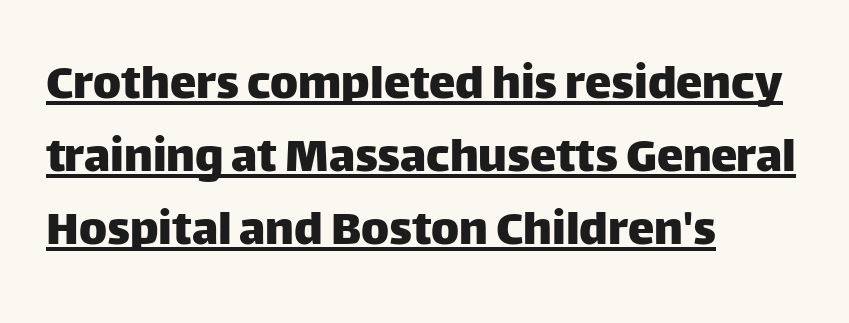
Q: Is the text italic (slanted)? A: No, it is upright.
Q: Is the typeface a serif or a sans-serif typeface? A: Sans-serif.
Q: Is the text underlined? A: Yes.
Q: How is the paragraph aligned? A: Left-aligned.
Q: Is the spacing between letters normal or unusually wide? A: Normal.
Q: Is the spacing between lines tight, normal or loose? A: Normal.
Q: Width (condensed, normal, or wide)? A: Normal.
Q: Stroke contrast? A: Low.
Q: x-height? A: Large.
Q: Monospaced? A: No.
